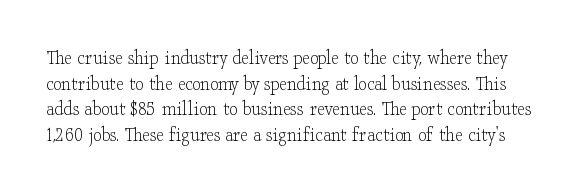
A bare baseline throughout the passage. The font sits on the lighter half of the weight spectrum, regular included. Compared with typical body copy, the letter spacing here is the same. If you drew a line through each stem, it would be perfectly vertical.
